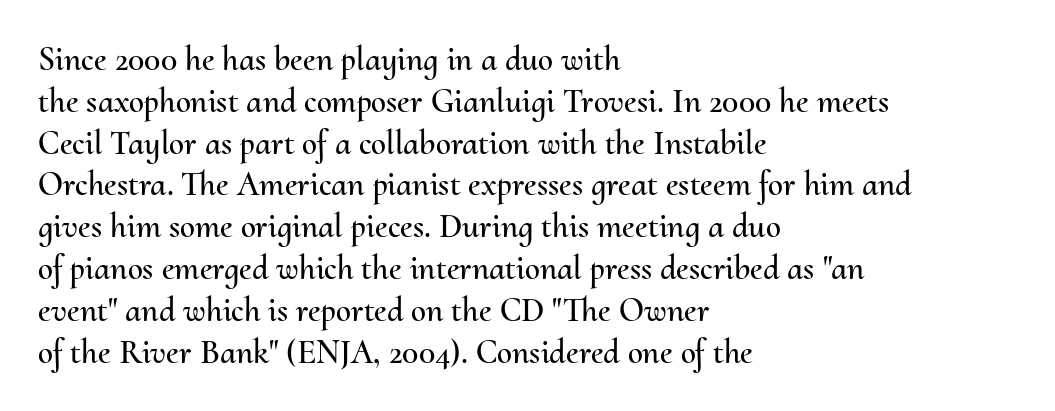
Q: Is the text italic (slanted)? A: No, it is upright.
Q: Is the text underlined? A: No.
Q: How is the paragraph aligned? A: Left-aligned.
Q: Is the spacing between letters normal or unusually wide? A: Normal.
Q: Width (condensed, normal, or wide)? A: Normal.
Q: Stroke contrast? A: Medium.
Q: x-height? A: Small.
Q: Monospaced? A: No.
